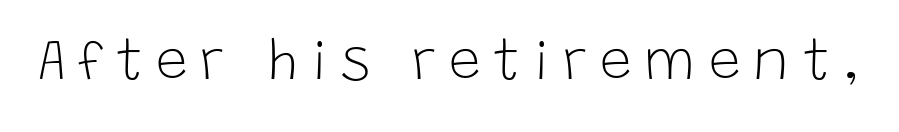
No feet cap the strokes, marking this as sans-serif type. This is the regular roman posture of the typeface. Summary of weight: not heavy and not bold. Tracking value appears strongly positive — letters spread wide. Words float on clear page, feet unadorned. The rendering uses natural spacing where letterforms have individual widths.
